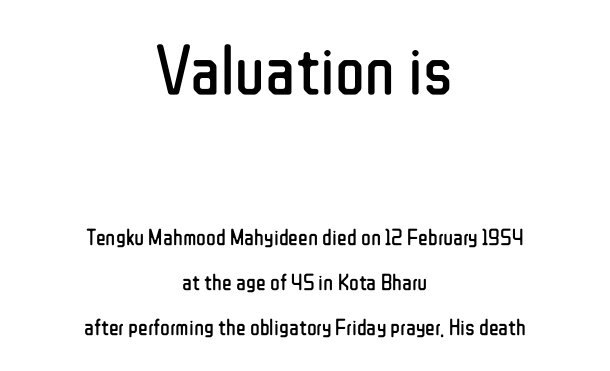
I'd call this a sans setting — the letters go barefoot. Counters stay open thanks to moderate or lighter strokes. Compared with a flush-left layout, this one balances lines on the center instead. Here the designer chose a conventional face with non-uniform glyph widths.
